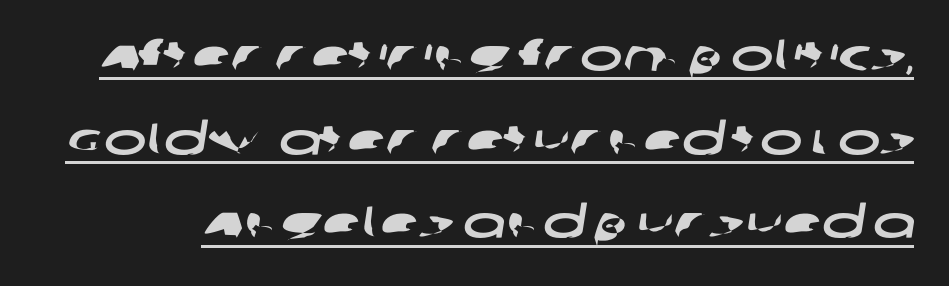
This is sans-serif lettering, the kind often seen on screens and signage. Compared with typical body copy, the letter spacing here is the same. What decoration does the sample have? An underline. Do the characters align in a grid? No, the font is proportional.
